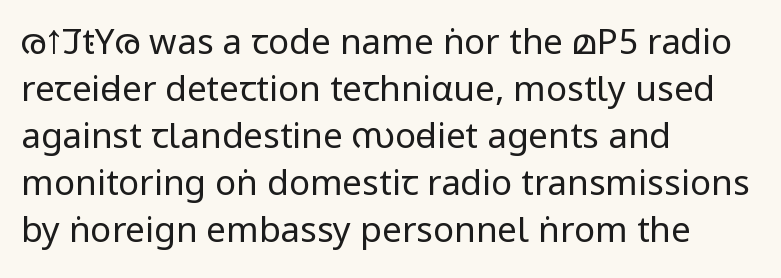
The image shows 35 px regular-weight, condensed sans-serif type, upright; set left-aligned, normal line spacing (1.34x), normal letter spacing, not underlined; low stroke contrast and a large x-height.
